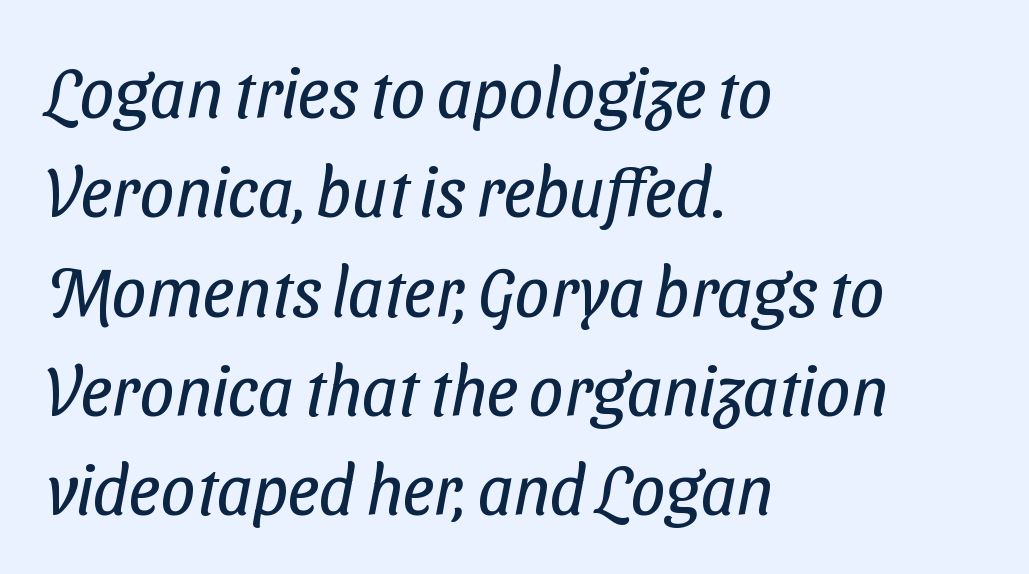
The image shows 69 px regular-weight, condensed sans-serif type; set left-aligned, normal line spacing (1.44x), normal letter spacing, not underlined; low stroke contrast and a medium x-height.
